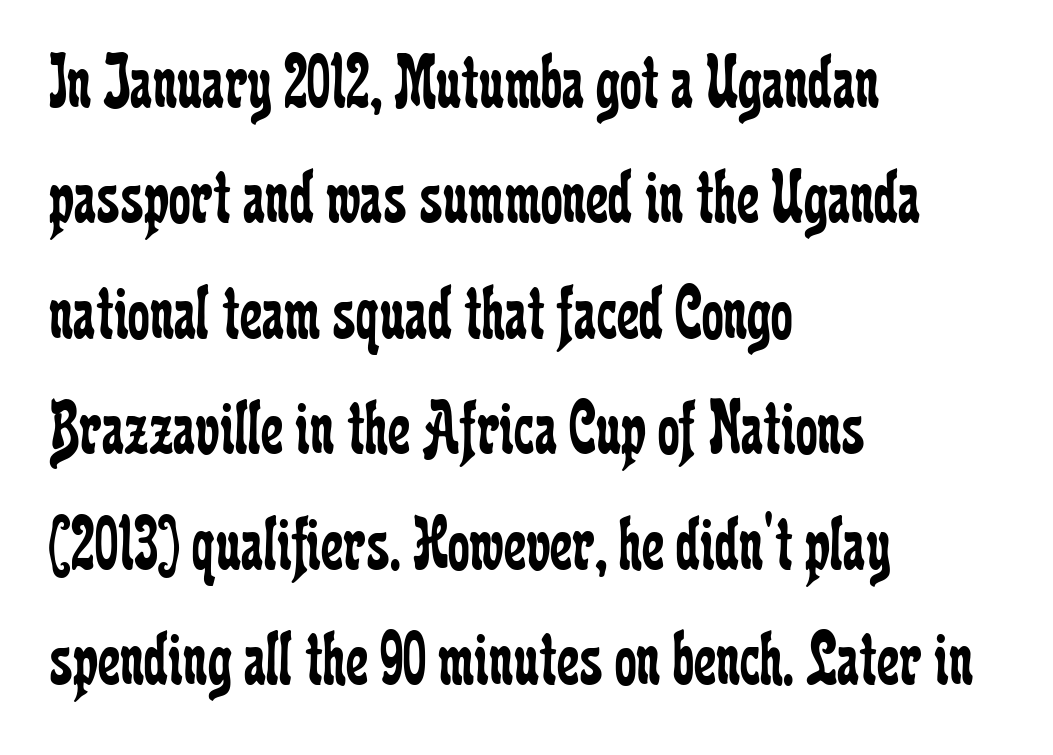
Q: Is the text bold? A: No.
Q: Is the text italic (slanted)? A: No, it is upright.
Q: Is the typeface a serif or a sans-serif typeface? A: Serif.
Q: Is the text underlined? A: No.
Q: How is the paragraph aligned? A: Left-aligned.
Q: Is the spacing between letters normal or unusually wide? A: Normal.
Q: Is the spacing between lines tight, normal or loose? A: Normal.
Q: Width (condensed, normal, or wide)? A: Condensed.
Q: Stroke contrast? A: Low.
Q: x-height? A: Medium.
Q: Monospaced? A: No.
